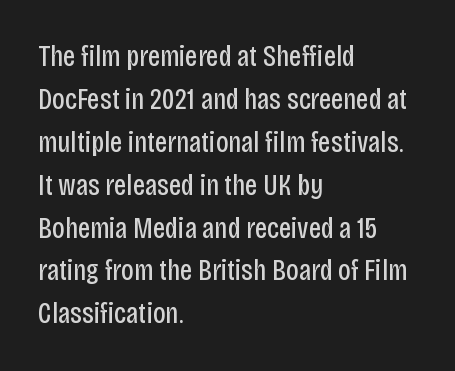
Q: Is the text bold? A: No.
Q: Is the text italic (slanted)? A: No, it is upright.
Q: Is the typeface a serif or a sans-serif typeface? A: Sans-serif.
Q: Is the text underlined? A: No.
Q: How is the paragraph aligned? A: Left-aligned.
Q: Is the spacing between letters normal or unusually wide? A: Normal.
Q: Is the spacing between lines tight, normal or loose? A: Normal.
Q: Width (condensed, normal, or wide)? A: Condensed.
Q: Stroke contrast? A: Low.
Q: x-height? A: Large.
Q: Monospaced? A: No.
